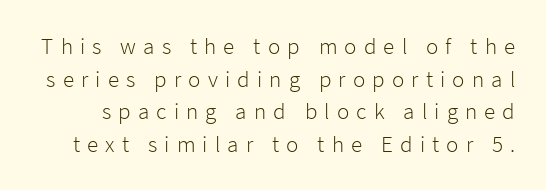
Interline gaps are of average width in this sample. You can tell it's not italic because the verticals are truly vertical. No letter is thick-stroked: the sample isn't bold. Compared with typical body copy, the letter spacing here is much looser.
